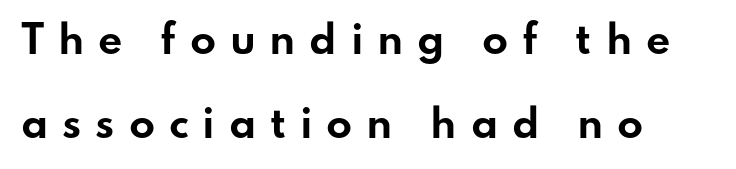
The image shows 38 px bold, wide sans-serif type, upright; set left-aligned, loose line spacing (2.2x), unusually wide letter spacing (+0.36 em), not underlined; low stroke contrast and a small x-height.
